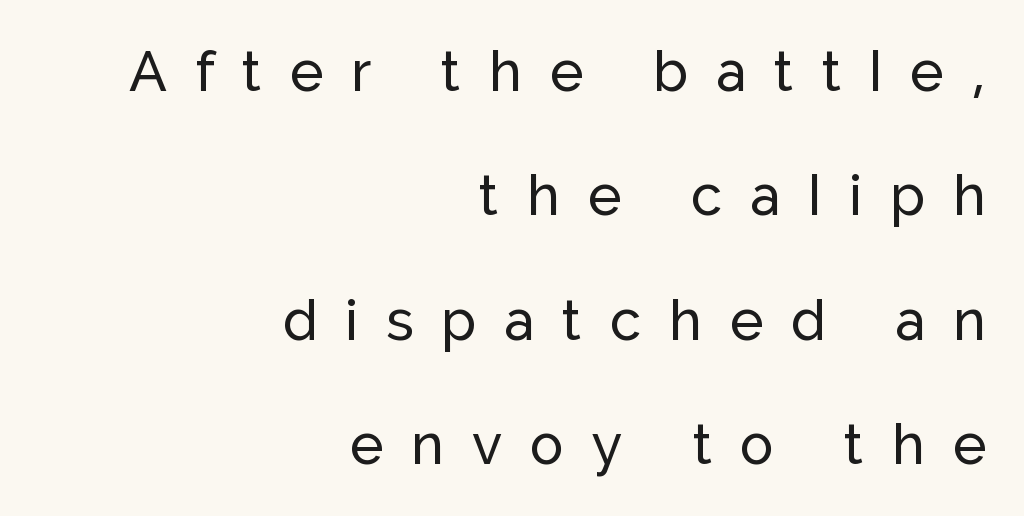
{"serif": "no", "italic": "no", "width": "normal", "stroke_contrast": "low", "x_height": "medium", "monospaced": "no", "underline": "no", "align": "right", "line_spacing": "loose", "line_spacing_ratio": 2.22, "letter_spacing": "wide", "letter_spacing_em": 0.5, "glyph_px": 56}
